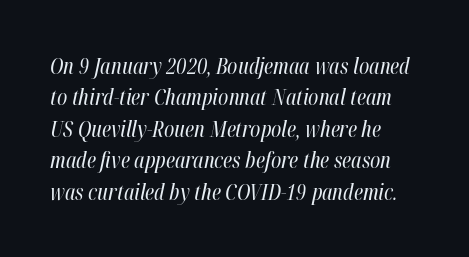
Tracking value appears to be zero — textbook default spacing. Alignment: flush left. The cut favours lightness, reaching ordinary text weight at its darkest. The area under the type is left untouched. The whole block is typeset with a tilt.
